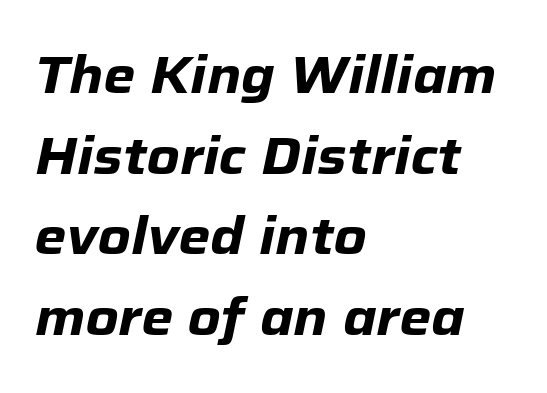
The image shows 51 px heavy type, italic (leaning right); set left-aligned, normal line spacing (1.58x), normal letter spacing, not underlined; low stroke contrast and a medium x-height.
